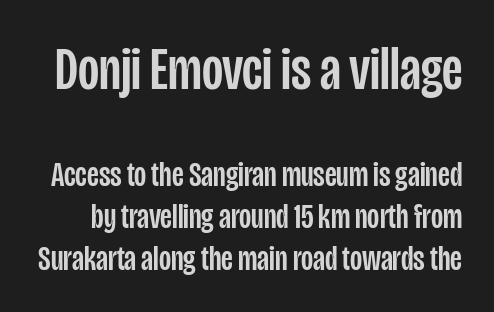
The image shows 61 px condensed sans-serif type, upright; set line spacing 1.19x, normal letter spacing, not underlined; the first (top) block is 1.74x larger; low stroke contrast and a large x-height.
